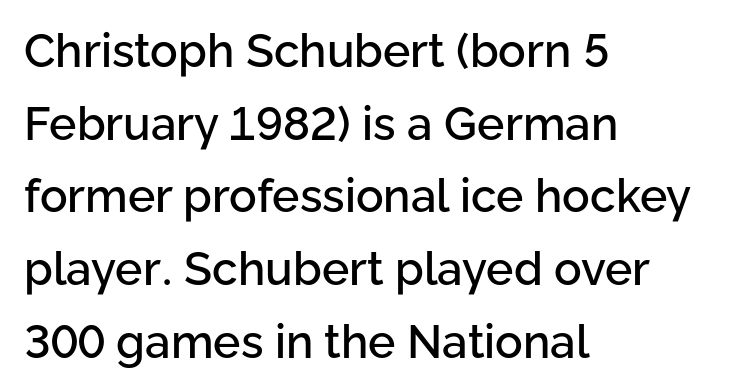
The image shows 46 px sans-serif type, upright; set left-aligned, normal line spacing (1.58x), normal letter spacing, not underlined; low stroke contrast and a medium x-height.
